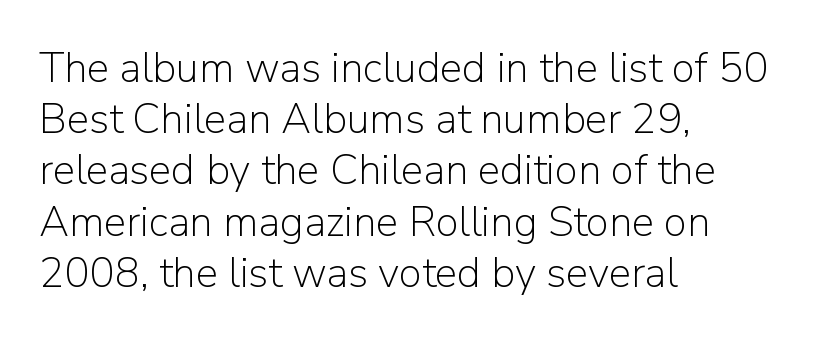
The image shows 42 px light sans-serif type, upright; set left-aligned, line spacing 1.22x, normal letter spacing, not underlined; low stroke contrast and a medium x-height.
